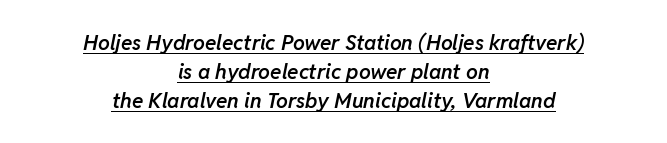
Summary of weight: moderately heavy, a semibold. The lines are quadded center. This is underlined copy, the kind a proofreader might mark for attention. Baseline-to-baseline distance is the conventional proportion of letter height. Slant detected: the letters are inclined. These lines keep a tight, regular rhythm from letter to letter.
